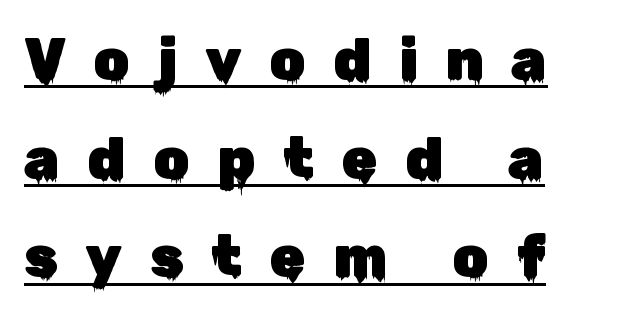
A typesetter would call this proportional, since set widths differ per character. The type sits square on the baseline with zero lean. This rendering widens character spacing well past its baseline value. Is this a sans? Yes — the strokes have no serifs. Reading down the column, the eye jumps a familiar distance to each next line. Is there an underline? Yes — a line sits under the letters.
